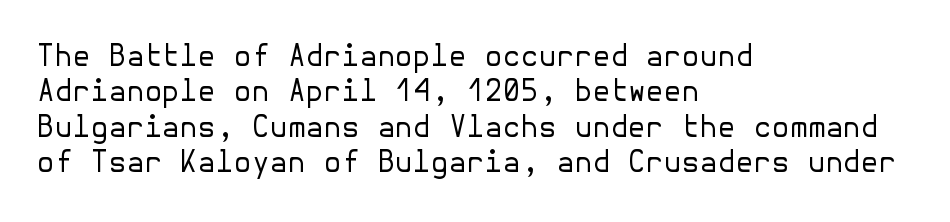
The image shows 29 px regular-weight sans-serif type, upright; set left-aligned, line spacing 1.22x, normal letter spacing, not underlined; low stroke contrast and a medium x-height.
